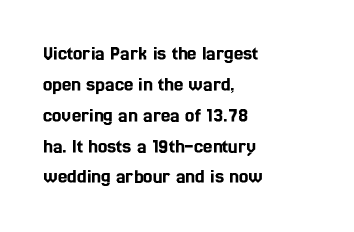
The image shows 21 px text type, upright; set left-aligned, normal line spacing (1.47x), normal letter spacing, not underlined.
